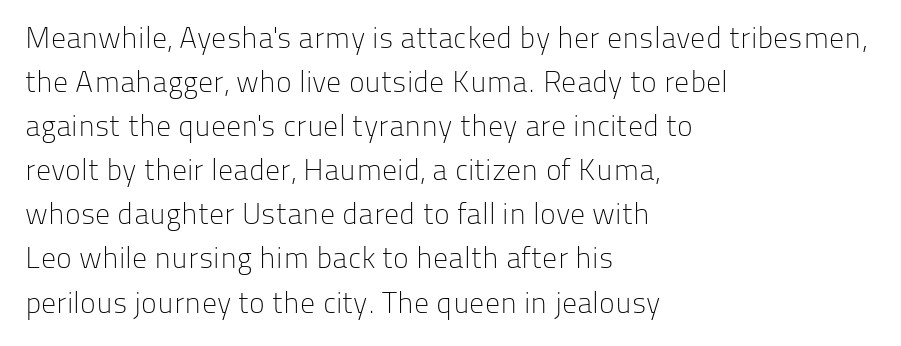
Unmarked baselines from the first word to the last. Quick note: interline space is typical. Vertical stems look standard width or narrower in stroke. Students, note that the glyphs here touch the page at normal intervals. Every row of glyphs begins at an identical x-position on the left. The characters display no serif detailing; their extremities are plain.
